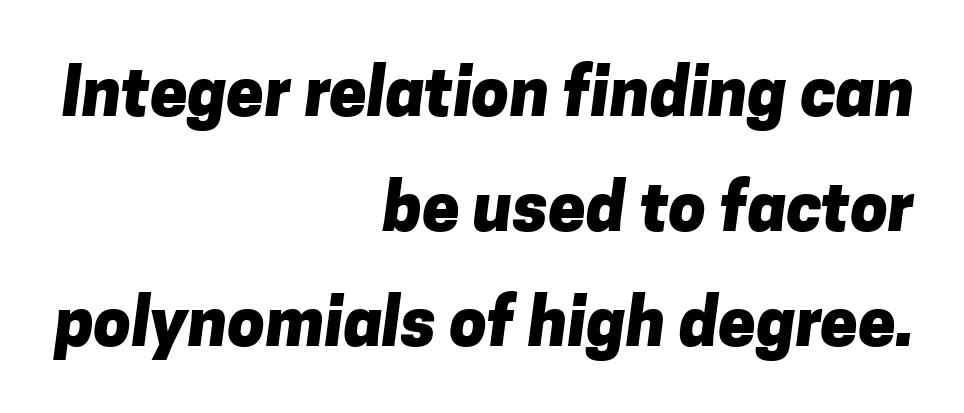
Q: Is the text bold? A: Yes.
Q: Is the typeface a serif or a sans-serif typeface? A: Sans-serif.
Q: Is the text underlined? A: No.
Q: How is the paragraph aligned? A: Right-aligned.
Q: Is the spacing between letters normal or unusually wide? A: Normal.
Q: Width (condensed, normal, or wide)? A: Normal.
Q: Stroke contrast? A: Low.
Q: x-height? A: Medium.
Q: Monospaced? A: No.
